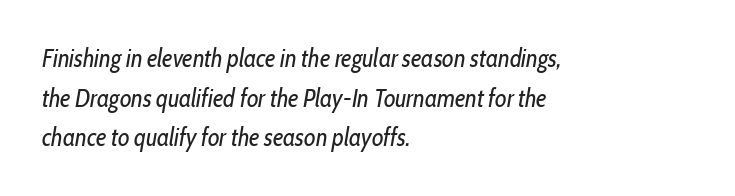
Does the leading feel generous? No, just average. Default kerning and tracking; the words read as compact shapes. Every character sits at an angle, as italics do. Weight: in the light-to-regular range. Reading down the block, your eye returns to a fixed left position each line. The area under the type is left untouched.
